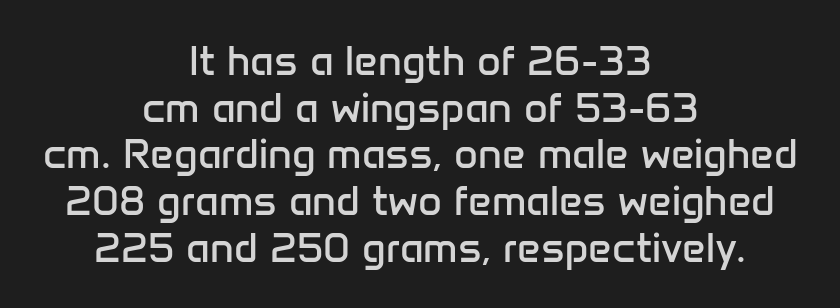
Q: Is the text bold? A: No.
Q: Is the text italic (slanted)? A: No, it is upright.
Q: Is the typeface a serif or a sans-serif typeface? A: Sans-serif.
Q: Is the text underlined? A: No.
Q: How is the paragraph aligned? A: Centered.
Q: Is the spacing between letters normal or unusually wide? A: Normal.
Q: Is the spacing between lines tight, normal or loose? A: Tight.
Q: Width (condensed, normal, or wide)? A: Normal.
Q: Stroke contrast? A: Low.
Q: x-height? A: Medium.
Q: Monospaced? A: No.
